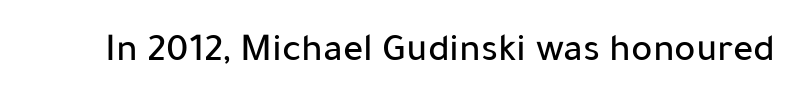
Q: Is the text italic (slanted)? A: No, it is upright.
Q: Is the typeface a serif or a sans-serif typeface? A: Sans-serif.
Q: Is the text underlined? A: No.
Q: Is the spacing between letters normal or unusually wide? A: Normal.
Q: Width (condensed, normal, or wide)? A: Normal.
Q: Stroke contrast? A: Low.
Q: x-height? A: Medium.
Q: Monospaced? A: No.
